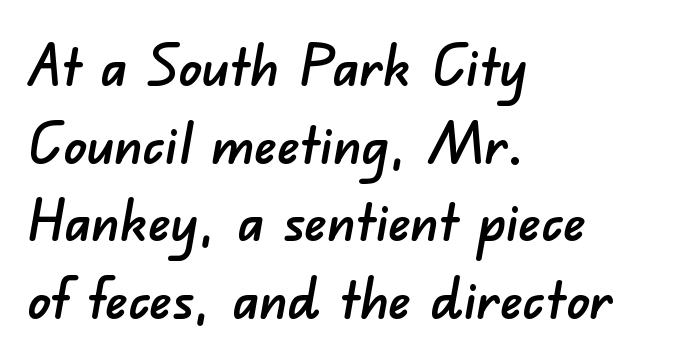
{"serif": "no", "width": "normal", "stroke_contrast": "low", "x_height": "small", "monospaced": "no", "underline": "no", "align": "left", "line_spacing": "normal", "line_spacing_ratio": 1.36, "letter_spacing": "normal", "letter_spacing_em": 0.0, "glyph_px": 57}
